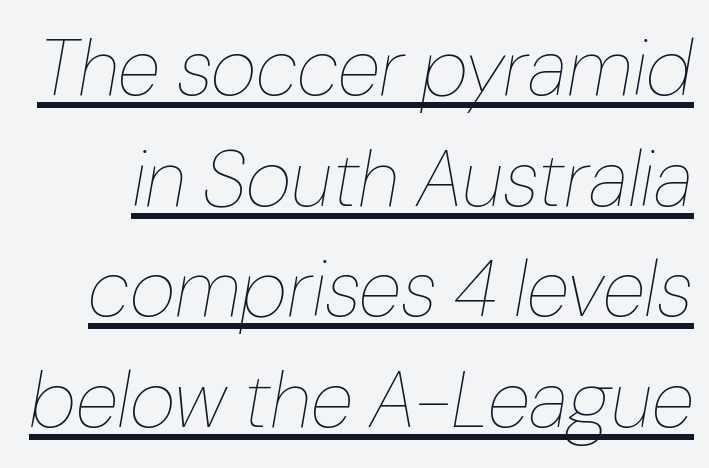
The image shows 79 px thin type, italic (leaning right); set normal line spacing (1.4x), normal letter spacing, underlined; low stroke contrast and a medium x-height.
